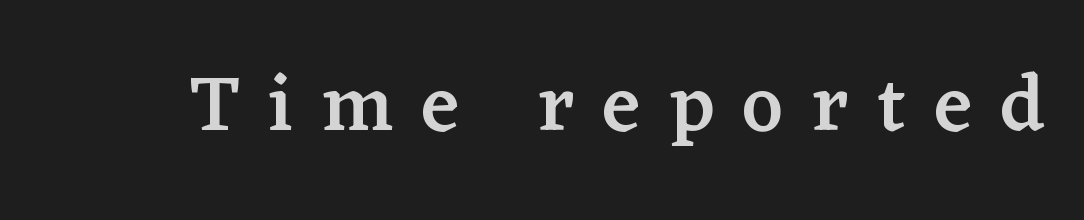
Does the type have serifs? Yes, each stem ends in a small foot. The area under the type is left untouched. In terms of weight, the rendering is demibold, just under bold. Nope, not italic — everything's standing straight. The face used here is proportionally spaced, like ordinary book or web type.
